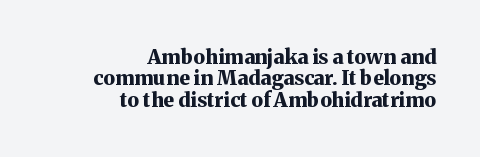
The image shows 20 px bold type, upright; set right-aligned, tight line spacing (1.07x), normal letter spacing, not underlined.
